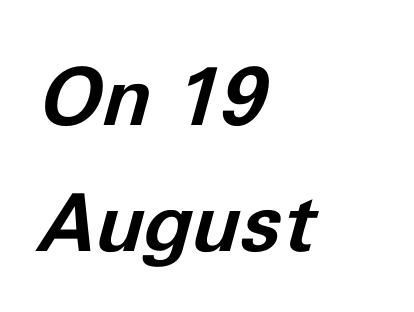
{"italic": "yes", "lean": "right", "slant_degrees": 11, "bold": "yes", "weight": "bold", "width": "normal", "stroke_contrast": "low", "x_height": "medium", "monospaced": "no", "underline": "no", "align": "left", "line_spacing": "normal", "line_spacing_ratio": 1.57, "letter_spacing": "normal", "letter_spacing_em": 0.0, "glyph_px": 80}
